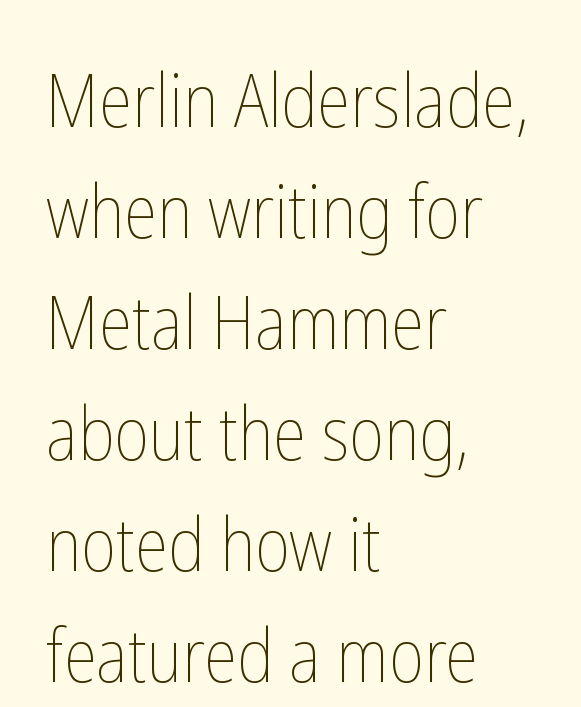
The image shows 75 px thin, condensed type, upright; set left-aligned, normal line spacing (1.48x), normal letter spacing, not underlined; low stroke contrast and a medium x-height.
